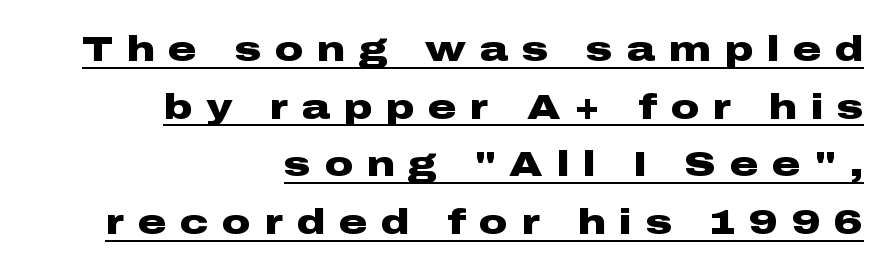
The image shows 35 px heavy, wide sans-serif type, upright; set right-aligned, normal line spacing (1.65x), unusually wide letter spacing (+0.4 em), underlined; low stroke contrast and a medium x-height.
